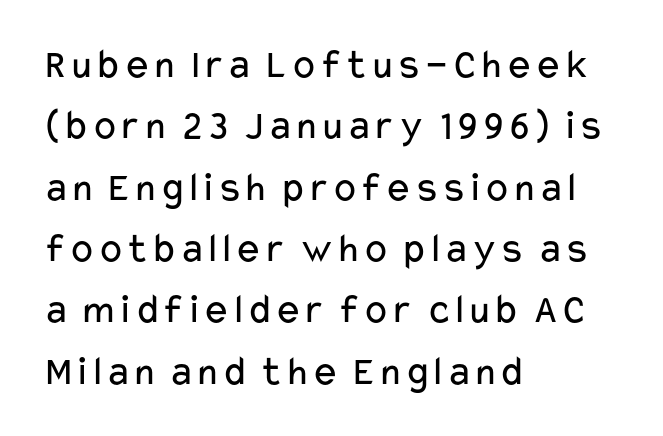
The image shows 42 px regular-weight, wide sans-serif type, upright; set left-aligned, normal line spacing (1.46x), normal letter spacing, not underlined; low stroke contrast and a medium x-height.
